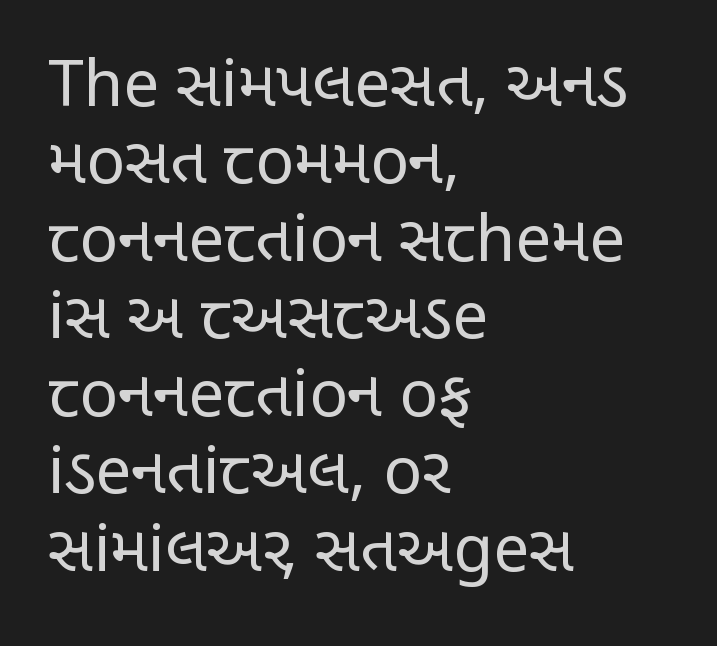
The image shows 64 px regular-weight, condensed sans-serif type, upright; set left-aligned, line spacing 1.21x, normal letter spacing, not underlined; low stroke contrast and a large x-height.
